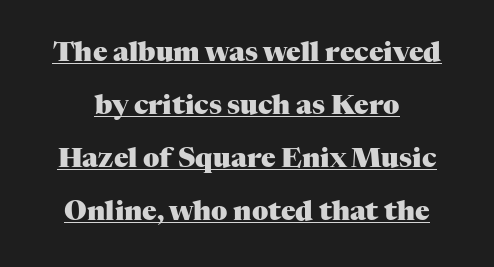
{"italic": "no", "bold": "yes", "underline": "yes", "line_spacing": "loose", "line_spacing_ratio": 1.96, "letter_spacing": "normal", "letter_spacing_em": 0.0, "glyph_px": 27}
